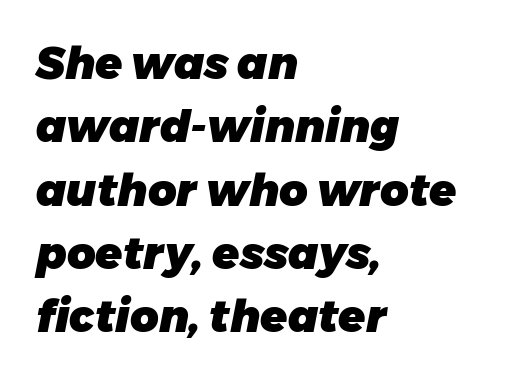
{"italic": "yes", "lean": "right", "slant_degrees": 11, "bold": "yes", "weight": "heavy", "width": "normal", "stroke_contrast": "low", "x_height": "medium", "monospaced": "no", "underline": "no", "align": "left", "line_spacing": "normal", "line_spacing_ratio": 1.44, "letter_spacing": "normal", "letter_spacing_em": 0.0, "glyph_px": 44}
